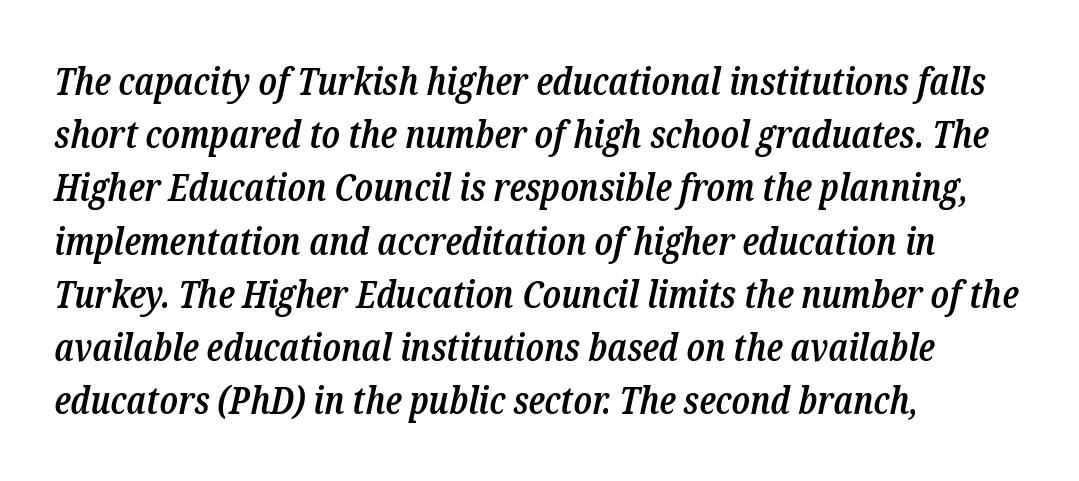
The image shows 38 px semibold, condensed serif type, italic (leaning right); set left-aligned, normal line spacing (1.4x), normal letter spacing, not underlined; low stroke contrast and a medium x-height.
